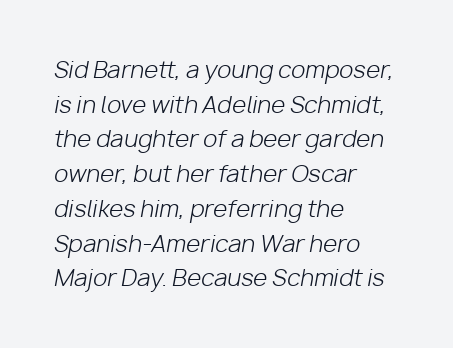
Q: Is the text bold? A: No.
Q: Is the text italic (slanted)? A: Yes, it leans right by about 10 degrees.
Q: Is the text underlined? A: No.
Q: How is the paragraph aligned? A: Left-aligned.
Q: Is the spacing between letters normal or unusually wide? A: Normal.
Q: Is the spacing between lines tight, normal or loose? A: Normal.
